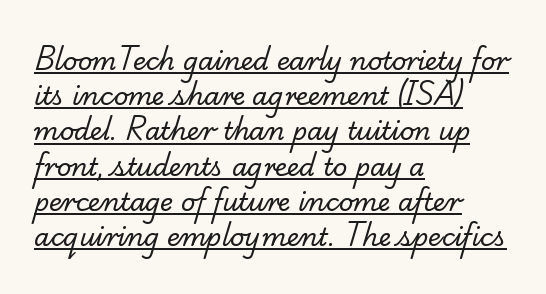
The image shows 25 px text type; set left-aligned, normal line spacing (1.41x), normal letter spacing, underlined.
